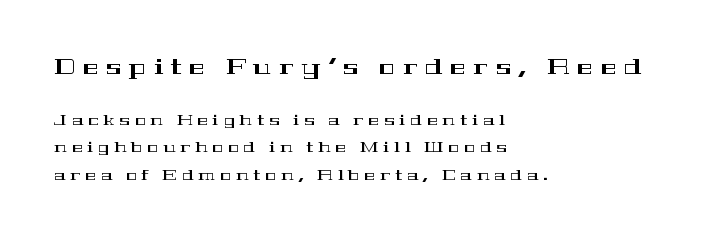
{"italic": "no", "underline": "no", "align": "left", "line_spacing": "loose", "line_spacing_ratio": 1.96, "letter_spacing": "wide", "letter_spacing_em": 0.37, "larger_block": "first", "size_ratio": 1.5, "glyph_px": 21}
